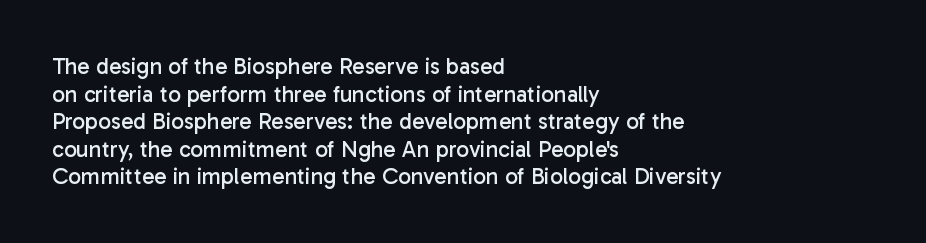
Unlike italic type, these characters show no tilt at all. The string is rendered with underlining switched off. The lines are quadded left. Tracking here is standard; glyphs follow each other at the usual distance. The letters look calm and open, with moderate or lighter stems.
